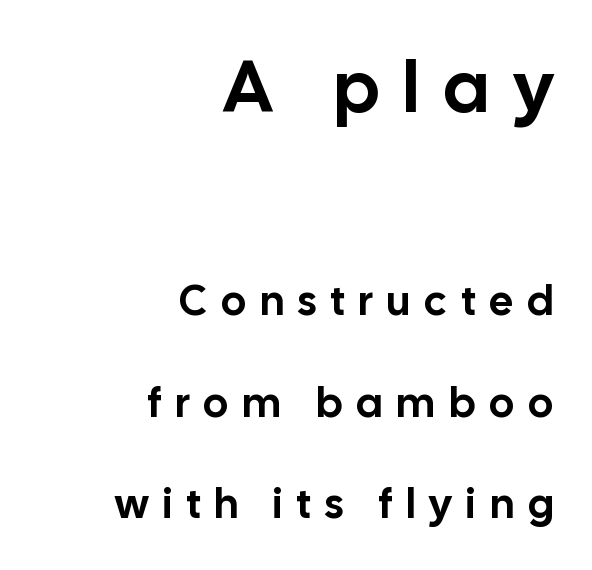
The image shows 73 px sans-serif type, upright; set right-aligned, loose line spacing (2.41x), unusually wide letter spacing (+0.34 em), not underlined; the first (top) block is 1.74x larger; low stroke contrast and a medium x-height.
